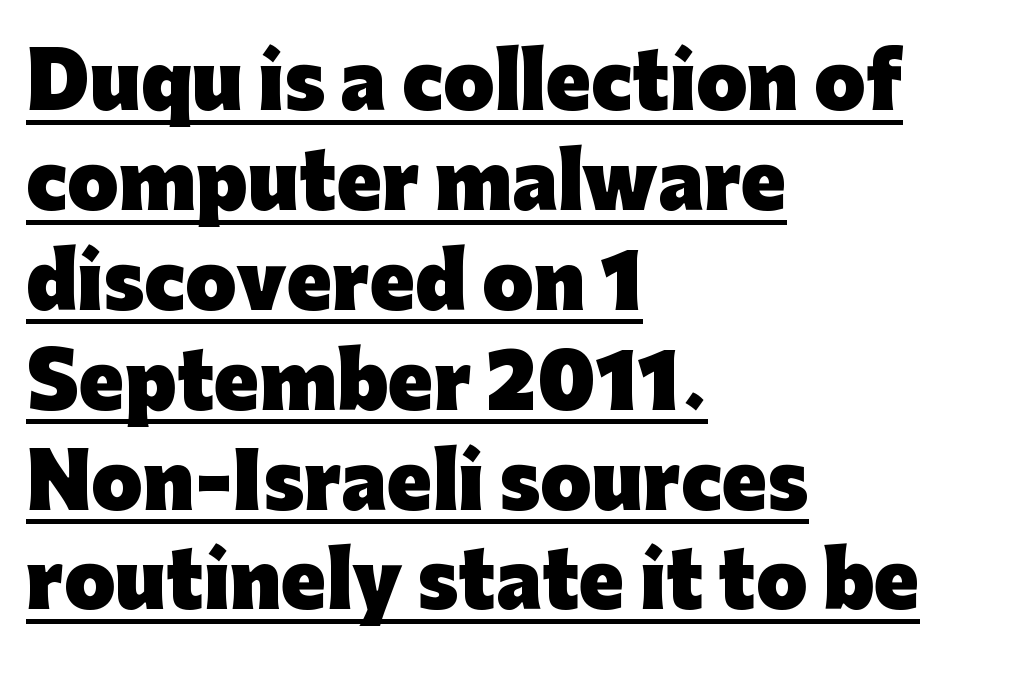
The designer left line spacing at the default. Does the lettering tilt? It doesn't — this is upright. Varying glyph widths throughout — classic text-font behaviour. A full-strength bold gives these letters their thick strokes. Leftover space on each line is placed entirely after the last word.
